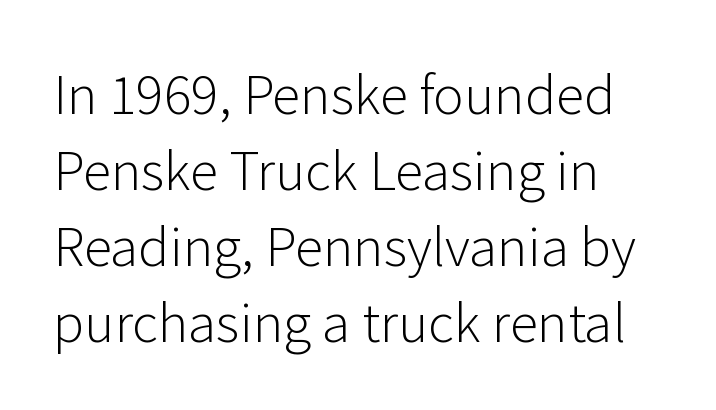
{"serif": "no", "italic": "no", "bold": "no", "weight": "light", "width": "normal", "stroke_contrast": "low", "x_height": "medium", "monospaced": "no", "underline": "no", "align": "left", "line_spacing": "normal", "line_spacing_ratio": 1.46, "letter_spacing": "normal", "letter_spacing_em": 0.0, "glyph_px": 52}
